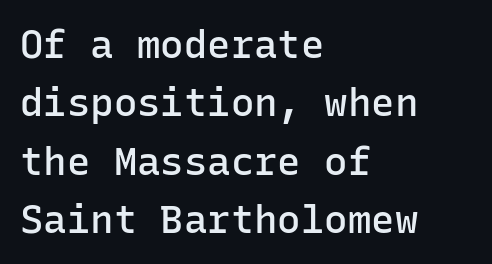
Q: Is the text bold? A: Semi-bold.
Q: Is the text italic (slanted)? A: No, it is upright.
Q: Is the typeface a serif or a sans-serif typeface? A: Sans-serif.
Q: Is the text underlined? A: No.
Q: How is the paragraph aligned? A: Left-aligned.
Q: Is the spacing between letters normal or unusually wide? A: Normal.
Q: Is the spacing between lines tight, normal or loose? A: Normal.
Q: Width (condensed, normal, or wide)? A: Normal.
Q: Stroke contrast? A: Low.
Q: x-height? A: Medium.
Q: Monospaced? A: Yes.
